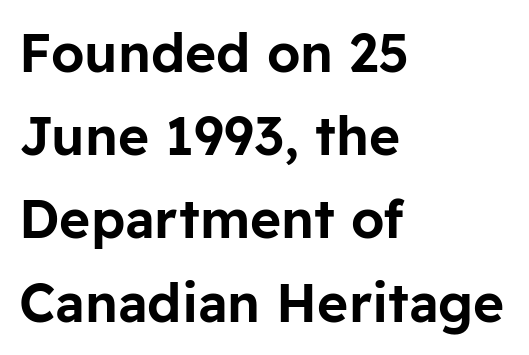
Q: Is the text italic (slanted)? A: No, it is upright.
Q: Is the typeface a serif or a sans-serif typeface? A: Sans-serif.
Q: Is the text underlined? A: No.
Q: How is the paragraph aligned? A: Left-aligned.
Q: Is the spacing between letters normal or unusually wide? A: Normal.
Q: Is the spacing between lines tight, normal or loose? A: Normal.
Q: Width (condensed, normal, or wide)? A: Normal.
Q: Stroke contrast? A: Low.
Q: x-height? A: Medium.
Q: Monospaced? A: No.
